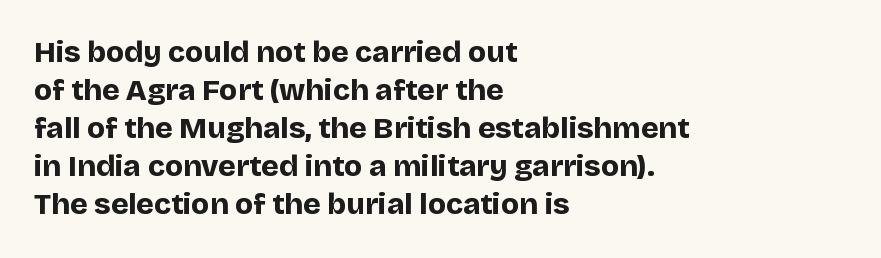
Honestly, the row spacing looks completely unremarkable. You could not count columns in this text — the font is proportionally spaced. Students, this is bold: see how much ink each stroke carries. Do the letters lean? They stand straight.
